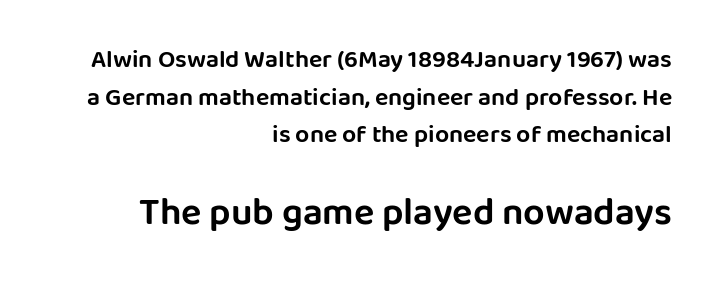
Quick note: underline off. Does the type have serifs? No, each stem ends abruptly. This sample has the flowing, uneven cadence of proportional lettering. A roman cut, with each character standing at attention. Leading: standard. The passage is arranged like a letterhead date or caption credit — flush right.
